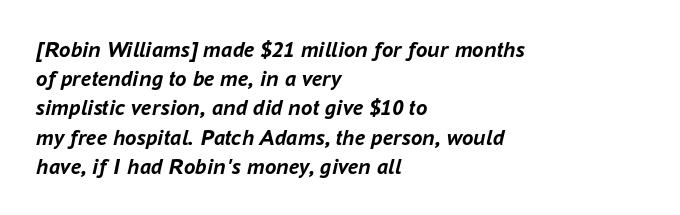
The image shows 23 px bold type, italic (leaning right); set left-aligned, normal line spacing (1.27x), normal letter spacing, not underlined.
